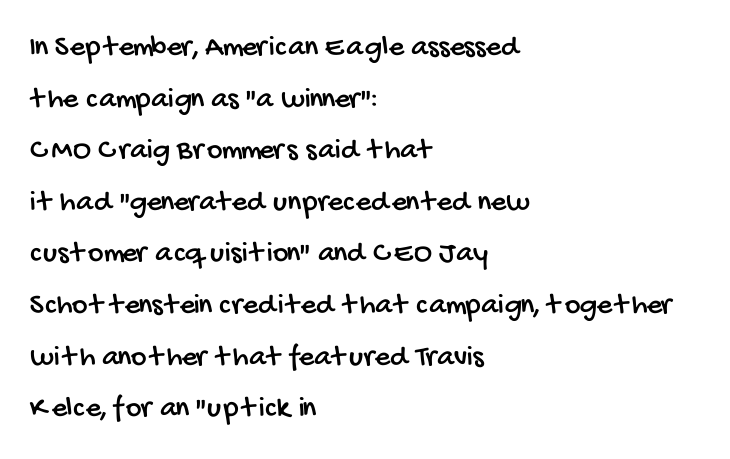
The foot of each line stays bare and open. The lines in this sample share a left origin and differ only in where they stop. You can tell from the bare stems that sans-serif type was used. Caption: standard tracking, unaltered. Character widths vary here, with narrow letters taking less room than wide ones.
